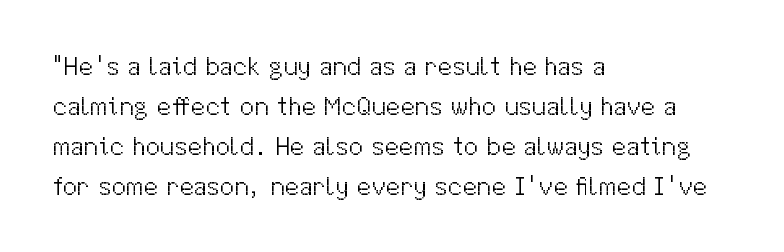
The image shows 26 px text type, upright; set left-aligned, normal line spacing (1.54x), normal letter spacing, not underlined.
